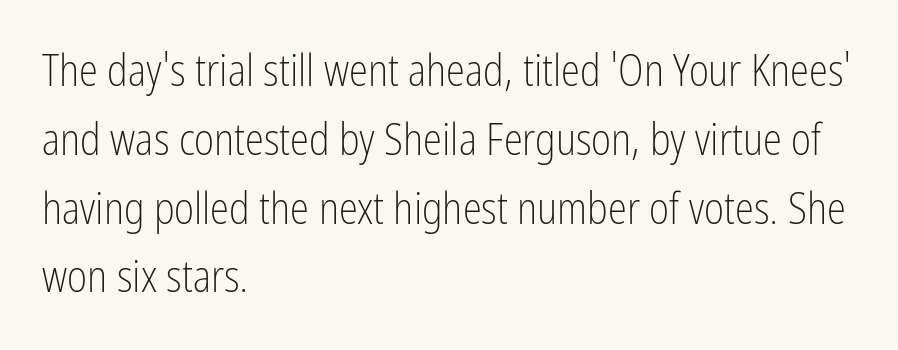
The paragraph has a hard left edge and a soft right edge. Looks like regular typesetting: each glyph gets only the width it needs. The type is set solid horizontally, with unmodified tracking. Beneath every word, the page is bare. Nope, no serifs anywhere on these letters. Weight: in the light-to-regular range.
